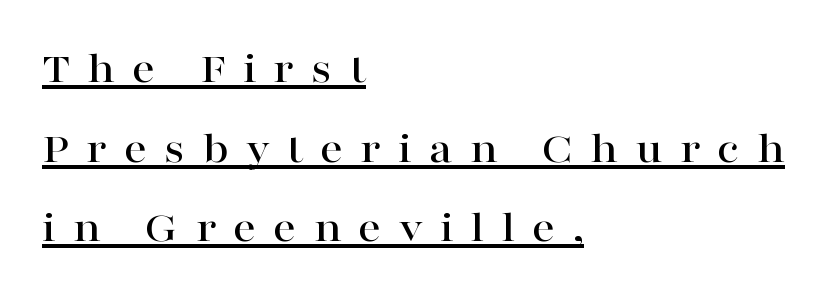
The image shows 45 px wide serif type, upright; set left-aligned, line spacing 1.77x, unusually wide letter spacing (+0.38 em), underlined; high stroke contrast and a medium x-height.
